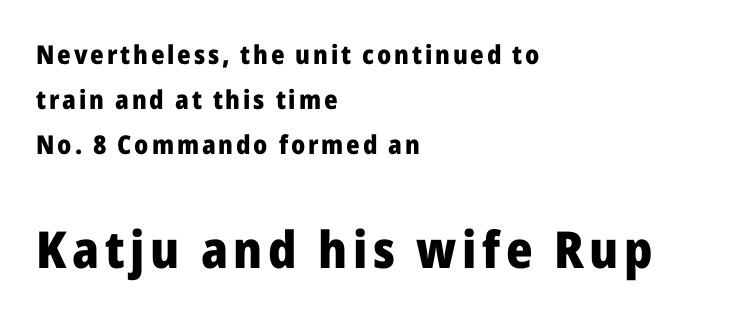
Q: Is the text bold? A: Yes.
Q: Is the text italic (slanted)? A: No, it is upright.
Q: Is the typeface a serif or a sans-serif typeface? A: Sans-serif.
Q: Is the text underlined? A: No.
Q: How is the paragraph aligned? A: Left-aligned.
Q: Which block of text is set in a larger size, the first (top) or the second (bottom)? A: The second (bottom) one.
Q: Width (condensed, normal, or wide)? A: Normal.
Q: Stroke contrast? A: Low.
Q: x-height? A: Medium.
Q: Monospaced? A: No.
